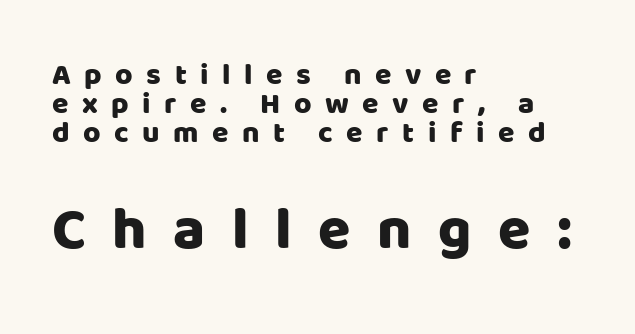
The image shows 59 px sans-serif type, upright; set left-aligned, tight line spacing (0.97x), unusually wide letter spacing (+0.45 em), not underlined; the second (bottom) block is 1.97x larger; low stroke contrast and a large x-height.
